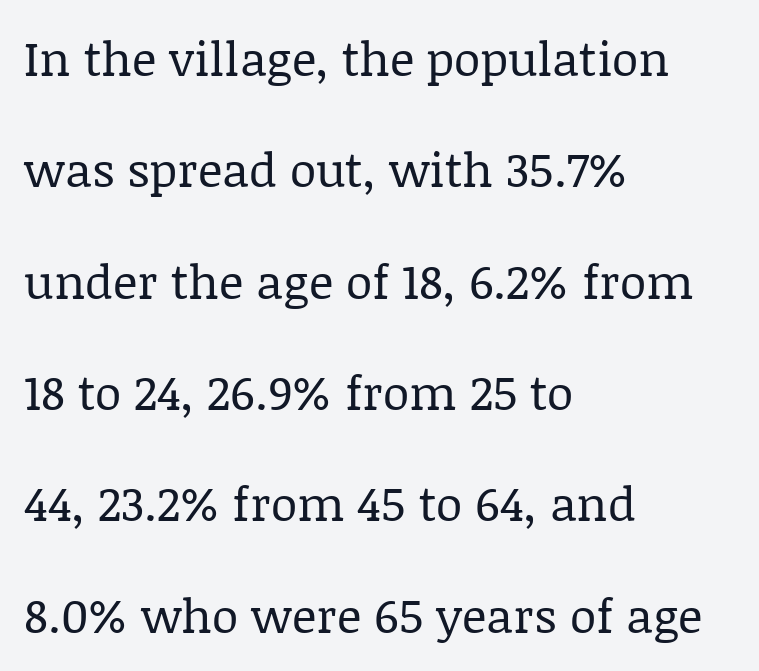
The designer went with a serif here, giving each stem small feet. Weight: not bold — regular or lighter. Check under the words: just untouched page. Look at the tracking — it's just the regular setting, nothing added. A typesetter would call this leading open, well beyond the default. Compared with a centered layout, this one pins lines to the left instead.
